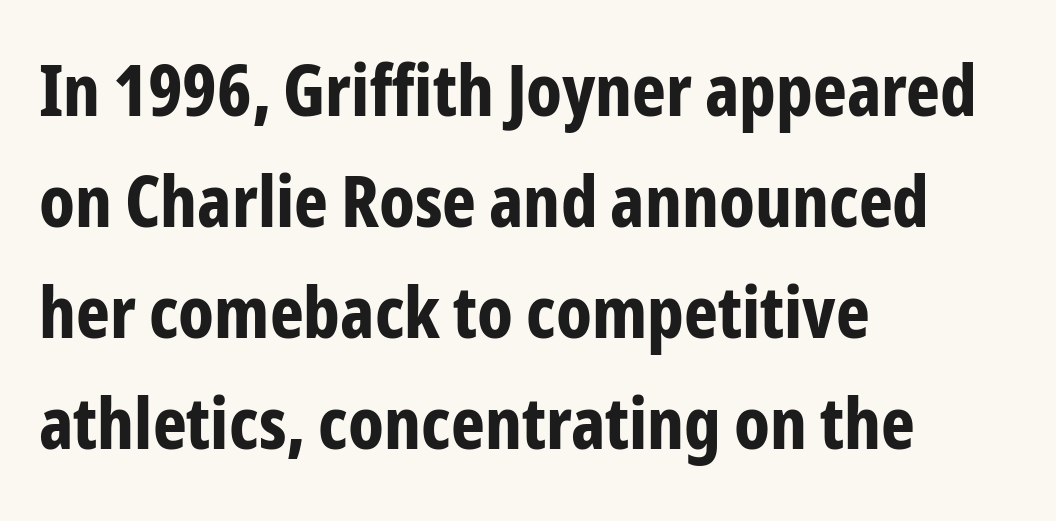
What's the leading like? Ordinary, nothing unusual. Compared with typical body copy, the letter spacing here is the same. The glyphs have the mass of a bold cut. Line beginnings align vertically; line endings do not. In terms of posture, this sample is upright.
